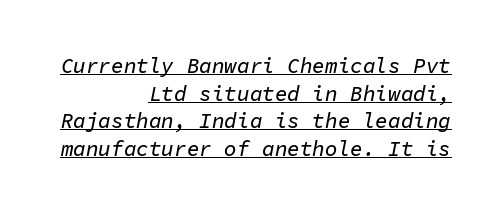
{"italic": "yes", "lean": "right", "slant_degrees": 11, "underline": "yes", "align": "right", "line_spacing": "normal", "line_spacing_ratio": 1.32, "letter_spacing": "normal", "letter_spacing_em": 0.0, "glyph_px": 21}
